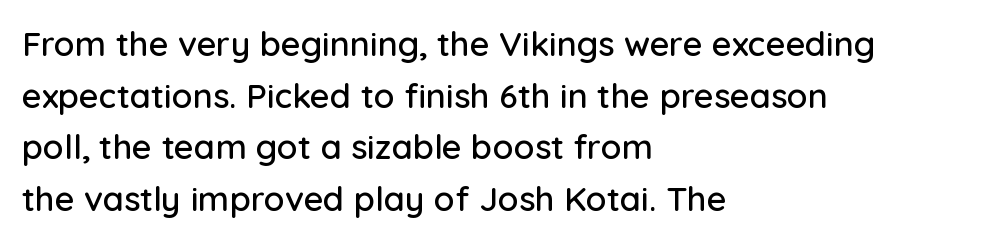
Note the varied advance widths — an 'i' is clearly narrower than an 'm'. The words here are not underlined. Students, note that the glyphs here touch the page at normal intervals. Classification — sans serif. The ragged edge is on the right, which tells us the setting is flush left.
